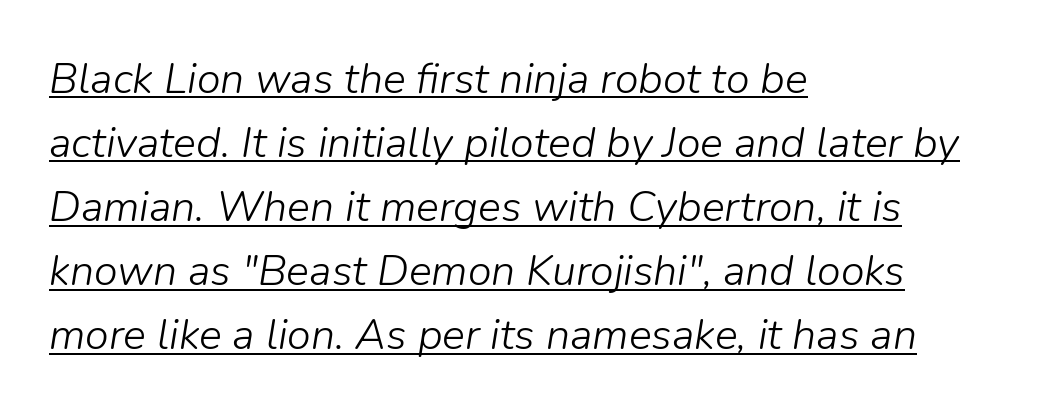
Q: Is the text bold? A: No.
Q: Is the text italic (slanted)? A: Yes, it leans right by about 9 degrees.
Q: Is the text underlined? A: Yes.
Q: How is the paragraph aligned? A: Left-aligned.
Q: Is the spacing between letters normal or unusually wide? A: Normal.
Q: Is the spacing between lines tight, normal or loose? A: Normal.
Q: Width (condensed, normal, or wide)? A: Normal.
Q: Stroke contrast? A: Low.
Q: x-height? A: Medium.
Q: Monospaced? A: No.
